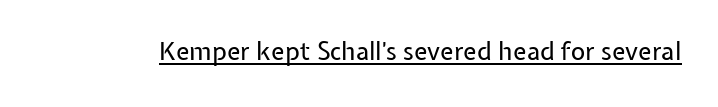
{"italic": "no", "bold": "no", "underline": "yes", "letter_spacing": "normal", "letter_spacing_em": 0.0, "glyph_px": 25}
